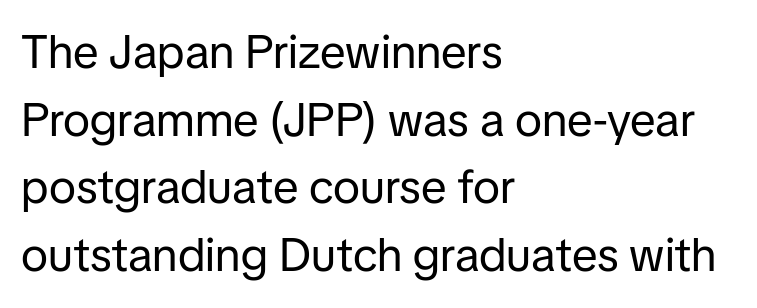
{"serif": "no", "italic": "no", "bold": "no", "weight": "regular", "width": "normal", "stroke_contrast": "low", "x_height": "medium", "monospaced": "no", "underline": "no", "align": "left", "line_spacing": "normal", "line_spacing_ratio": 1.44, "letter_spacing": "normal", "letter_spacing_em": 0.0, "glyph_px": 47}
